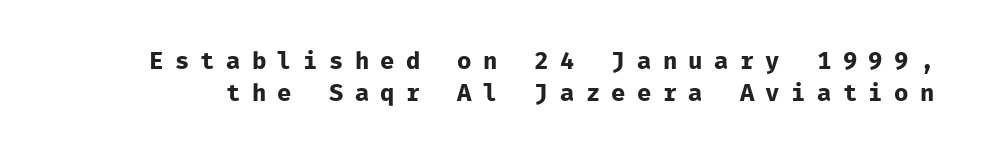
{"italic": "no", "bold": "yes", "underline": "no", "line_spacing": "normal", "line_spacing_ratio": 1.35, "letter_spacing": "wide", "letter_spacing_em": 0.47, "glyph_px": 24}
